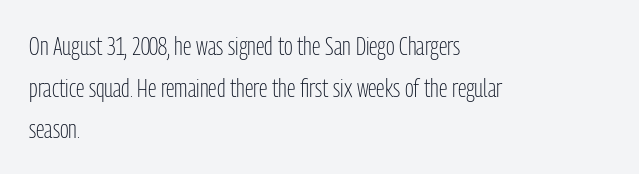
Q: Is the text bold? A: No.
Q: Is the text italic (slanted)? A: No, it is upright.
Q: Is the text underlined? A: No.
Q: How is the paragraph aligned? A: Left-aligned.
Q: Is the spacing between letters normal or unusually wide? A: Normal.
Q: Is the spacing between lines tight, normal or loose? A: Normal.
